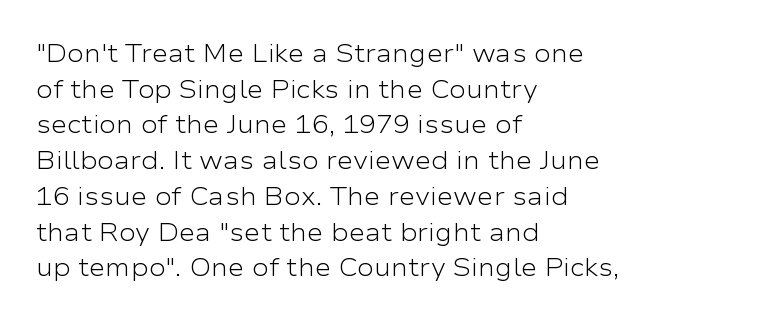
No word sits above an underline. These lines stack with their left ends in a neat column. The line-height multiplier appears to be the usual default. Ordinary non-slanted type is in use. Students, note that the glyphs here touch the page at normal intervals.
